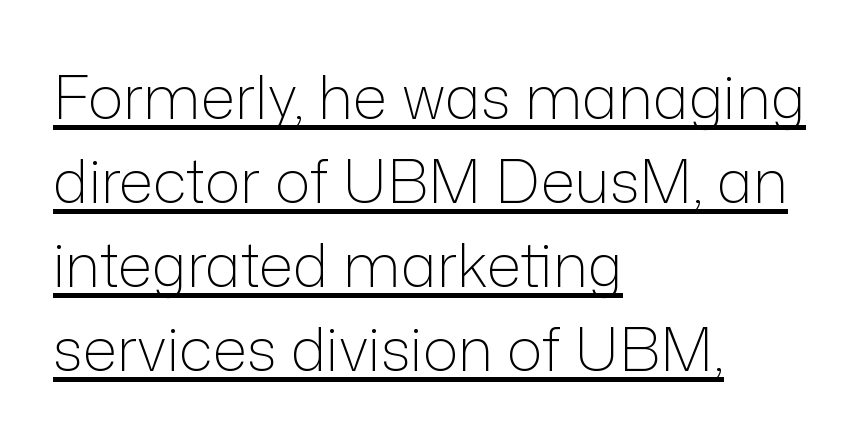
{"serif": "no", "italic": "no", "bold": "no", "weight": "light", "width": "normal", "stroke_contrast": "low", "x_height": "medium", "monospaced": "no", "underline": "yes", "align": "left", "line_spacing": "normal", "line_spacing_ratio": 1.4, "letter_spacing": "normal", "letter_spacing_em": 0.0, "glyph_px": 60}
